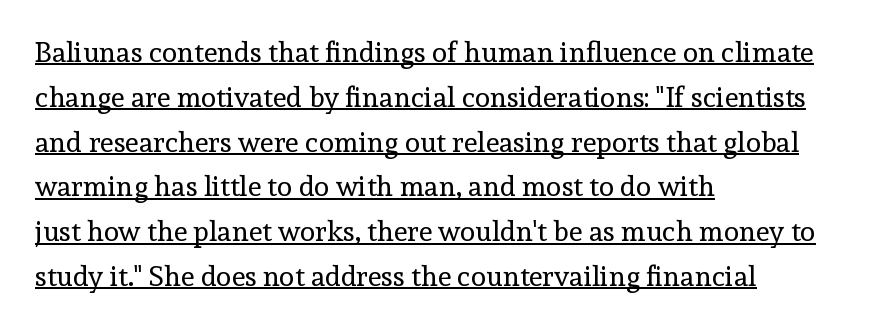
The image shows 28 px regular-weight serif type, upright; set left-aligned, normal line spacing (1.6x), normal letter spacing, underlined; a medium x-height.
